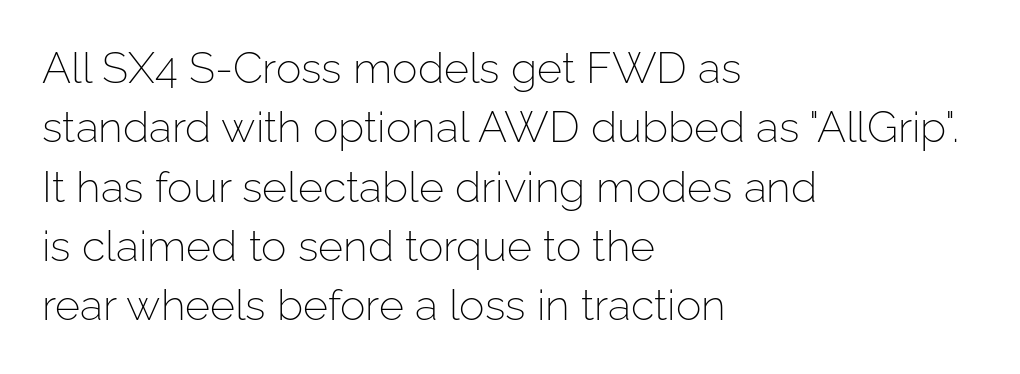
{"serif": "no", "italic": "no", "bold": "no", "weight": "light", "width": "normal", "stroke_contrast": "low", "x_height": "medium", "monospaced": "no", "underline": "no", "align": "left", "line_spacing": "normal", "line_spacing_ratio": 1.38, "letter_spacing": "normal", "letter_spacing_em": 0.0, "glyph_px": 43}
